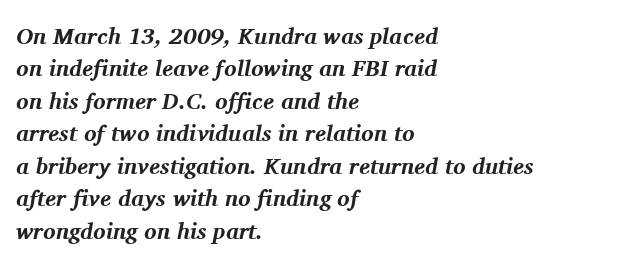
Q: Is the text bold? A: Yes.
Q: Is the text italic (slanted)? A: Yes, it leans right by about 11 degrees.
Q: Is the text underlined? A: No.
Q: How is the paragraph aligned? A: Left-aligned.
Q: Is the spacing between letters normal or unusually wide? A: Normal.
Q: Is the spacing between lines tight, normal or loose? A: Normal.
